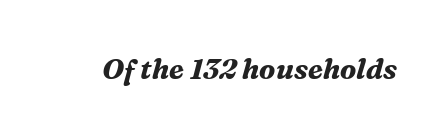
Does extra space separate the letters? No, they use regular spacing. Looks like regular typesetting: each glyph gets only the width it needs. The passage shown is emphatically bold. Quick note: italic. Glance below the letters and you will spot only blank space. Examine the stroke ends and you'll spot serifs.
